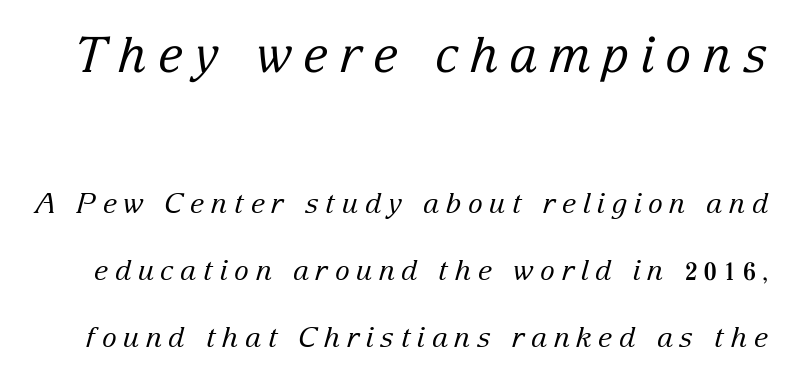
Q: Is the text bold? A: No.
Q: Is the text italic (slanted)? A: Yes, it leans right by about 15 degrees.
Q: Is the typeface a serif or a sans-serif typeface? A: Serif.
Q: Is the text underlined? A: No.
Q: Is the spacing between letters normal or unusually wide? A: Unusually wide.
Q: Is the spacing between lines tight, normal or loose? A: Loose.
Q: Which block of text is set in a larger size, the first (top) or the second (bottom)? A: The first (top) one.
Q: Width (condensed, normal, or wide)? A: Normal.
Q: Stroke contrast? A: Low.
Q: x-height? A: Medium.
Q: Monospaced? A: No.
